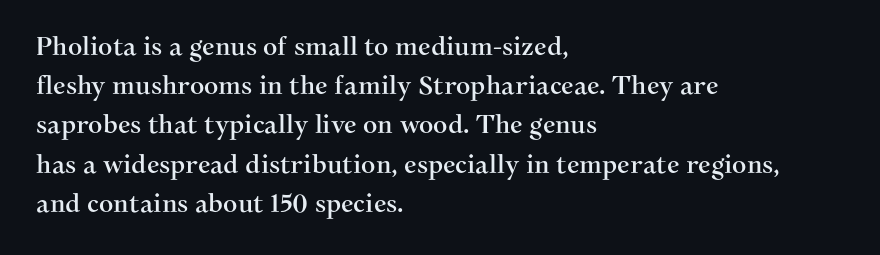
{"italic": "no", "underline": "no", "align": "left", "line_spacing": "normal", "line_spacing_ratio": 1.57, "letter_spacing": "normal", "letter_spacing_em": 0.0, "glyph_px": 25}
